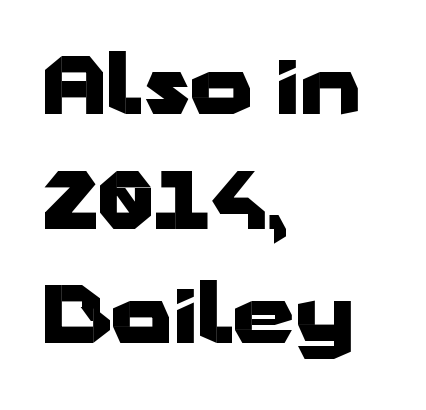
{"serif": "no", "italic": "no", "bold": "yes", "weight": "heavy", "width": "wide", "stroke_contrast": "low", "x_height": "medium", "monospaced": "no", "underline": "no", "align": "left", "line_spacing": "normal", "line_spacing_ratio": 1.45, "letter_spacing": "normal", "letter_spacing_em": 0.0, "glyph_px": 79}
